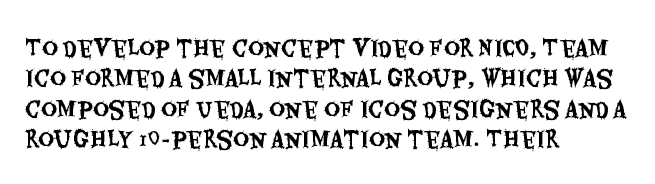
{"italic": "no", "underline": "no", "align": "left", "line_spacing": "normal", "line_spacing_ratio": 1.38, "letter_spacing": "normal", "letter_spacing_em": 0.0, "glyph_px": 22}
